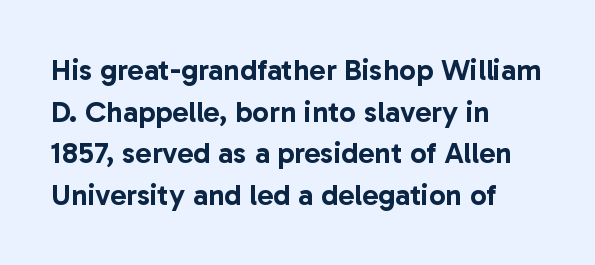
The letters advance in unequal steps, a hallmark of proportional type. This rendering features lettering with no underline. Honestly, the row spacing looks completely unremarkable. This sample is left-justified, so line endings fall wherever the words run out.
